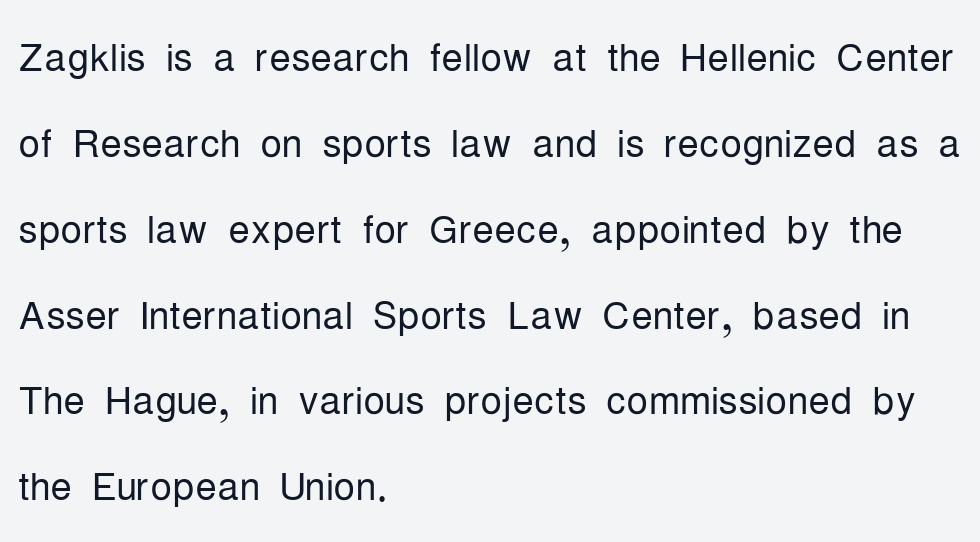
{"serif": "no", "italic": "no", "bold": "no", "weight": "light", "width": "condensed", "stroke_contrast": "low", "x_height": "medium", "monospaced": "no", "underline": "no", "align": "left", "line_spacing": "normal", "line_spacing_ratio": 1.59, "letter_spacing": "normal", "letter_spacing_em": 0.0, "glyph_px": 54}
